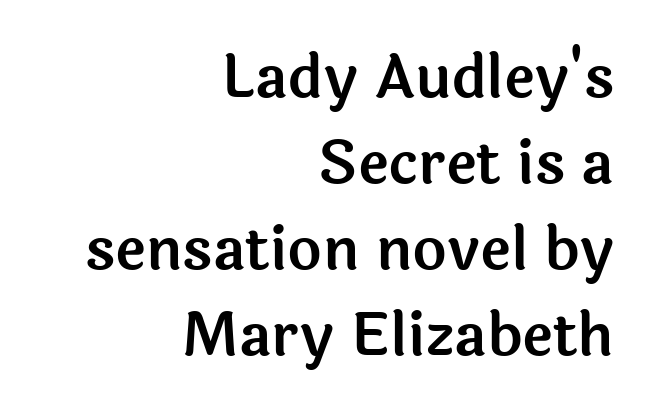
This sample uses an upright cut, with every glyph sitting square on the baseline. Is there much room between lines? A standard amount, neither cramped nor airy. The passage is arranged like a letterhead date or caption credit — flush right. A bare baseline throughout the passage. Nothing unusual about the tracking: characters are spaced as the font intends.
